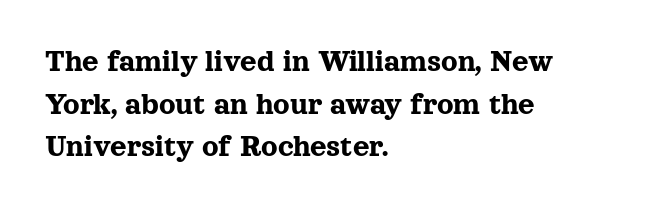
{"serif": "yes", "italic": "no", "width": "normal", "x_height": "medium", "monospaced": "no", "underline": "no", "align": "left", "line_spacing": "normal", "line_spacing_ratio": 1.33, "letter_spacing": "normal", "letter_spacing_em": 0.0, "glyph_px": 32}
